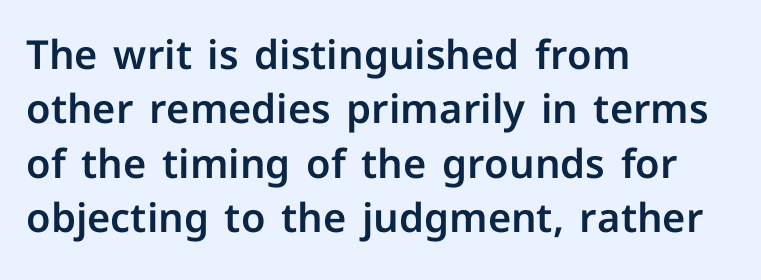
Q: Is the text italic (slanted)? A: No, it is upright.
Q: Is the typeface a serif or a sans-serif typeface? A: Sans-serif.
Q: Is the text underlined? A: No.
Q: How is the paragraph aligned? A: Left-aligned.
Q: Is the spacing between letters normal or unusually wide? A: Normal.
Q: Is the spacing between lines tight, normal or loose? A: Normal.
Q: Width (condensed, normal, or wide)? A: Normal.
Q: Stroke contrast? A: Low.
Q: x-height? A: Medium.
Q: Monospaced? A: No.
